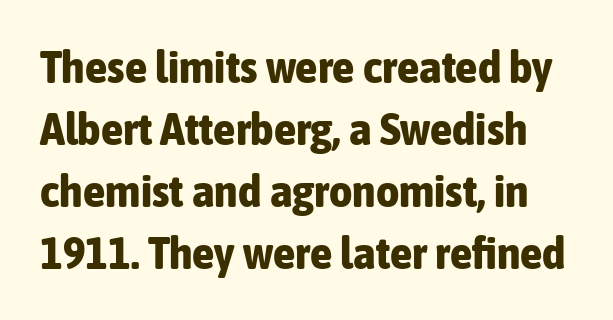
{"serif": "no", "italic": "no", "bold": "yes", "weight": "bold", "width": "condensed", "stroke_contrast": "low", "x_height": "medium", "monospaced": "no", "underline": "no", "line_spacing": "normal", "line_spacing_ratio": 1.38, "letter_spacing": "normal", "letter_spacing_em": 0.0, "glyph_px": 45}
